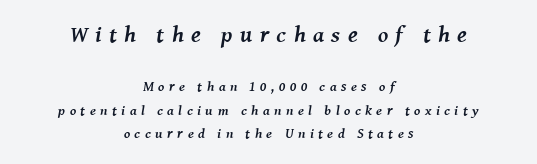
The image shows 23 px bold type, italic (leaning right); set centered, normal line spacing (1.68x), unusually wide letter spacing (+0.32 em), not underlined; the first (top) block is 1.64x larger.
